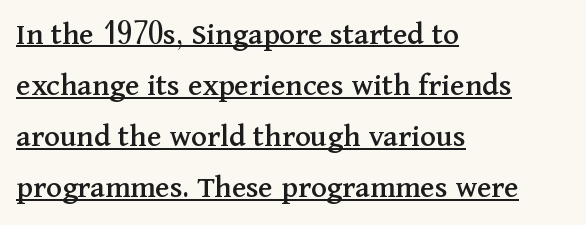
Where is the straight margin? On the left. The font's upright variant was chosen for this text. Typographically, this falls in the serif category. The designer left line spacing at the default. Beneath each row of characters lies a ruled line.
